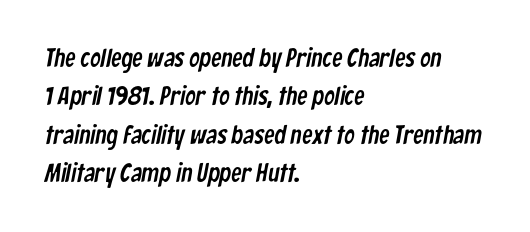
{"underline": "no", "align": "left", "line_spacing": "normal", "line_spacing_ratio": 1.48, "letter_spacing": "normal", "letter_spacing_em": 0.0, "glyph_px": 26}
